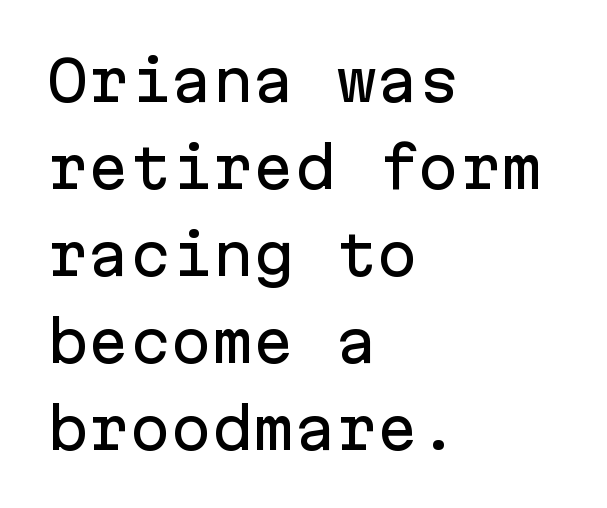
The image shows 55 px sans-serif type, upright, monospaced; set left-aligned, normal line spacing (1.58x), normal letter spacing, not underlined; low stroke contrast and a medium x-height.
